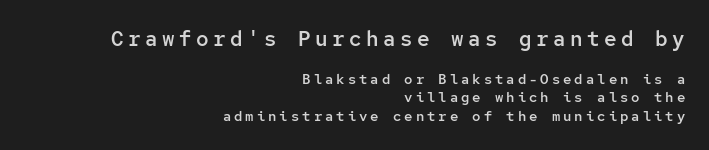
The image shows 21 px text type, upright; set right-aligned, normal line spacing (1.33x), unusually wide letter spacing (+0.21 em), not underlined; the first (top) block is 1.5x larger.
